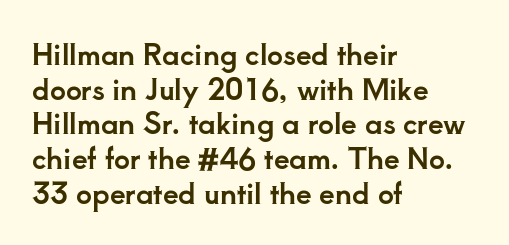
{"serif": "yes", "italic": "no", "width": "normal", "stroke_contrast": "low", "x_height": "small", "monospaced": "no", "underline": "no", "align": "left", "line_spacing_ratio": 1.24, "letter_spacing": "normal", "letter_spacing_em": 0.0, "glyph_px": 28}
